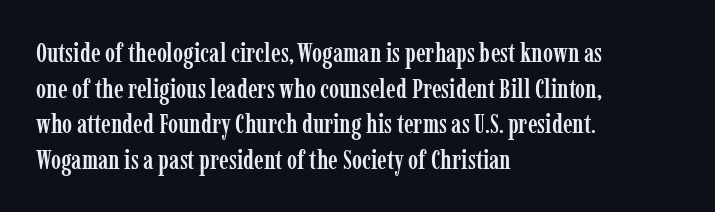
Q: Is the text italic (slanted)? A: No, it is upright.
Q: Is the text underlined? A: No.
Q: How is the paragraph aligned? A: Left-aligned.
Q: Is the spacing between letters normal or unusually wide? A: Normal.
Q: Is the spacing between lines tight, normal or loose? A: Normal.
